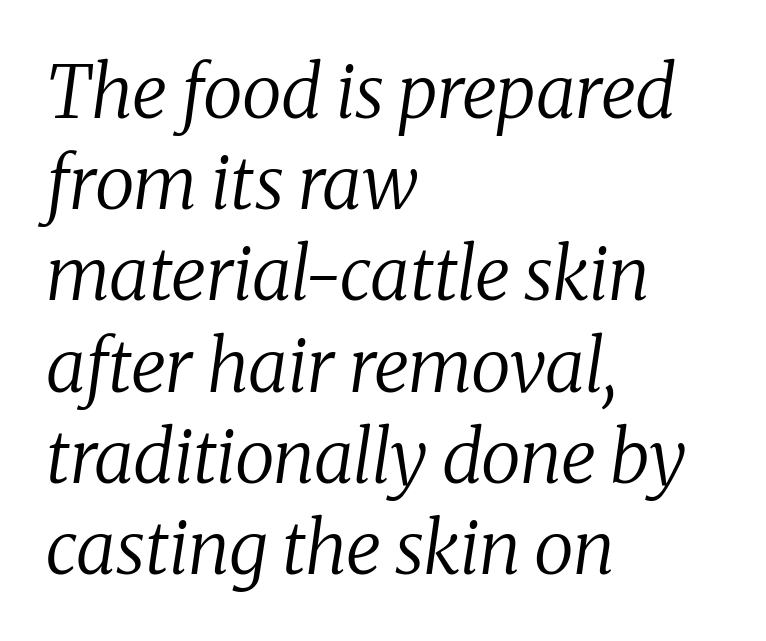
Q: Is the text bold? A: No.
Q: Is the text italic (slanted)? A: Yes, it leans right by about 8 degrees.
Q: Is the typeface a serif or a sans-serif typeface? A: Serif.
Q: Is the text underlined? A: No.
Q: How is the paragraph aligned? A: Left-aligned.
Q: Is the spacing between letters normal or unusually wide? A: Normal.
Q: Is the spacing between lines tight, normal or loose? A: Normal.
Q: Width (condensed, normal, or wide)? A: Normal.
Q: Stroke contrast? A: Medium.
Q: x-height? A: Medium.
Q: Monospaced? A: No.
